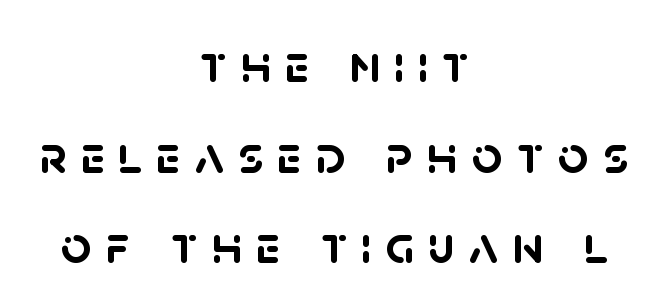
{"serif": "no", "bold": "yes", "weight": "semibold", "width": "normal", "stroke_contrast": "low", "x_height": "large", "monospaced": "no", "underline": "no", "align": "center", "line_spacing": "normal", "line_spacing_ratio": 1.68, "letter_spacing": "wide", "letter_spacing_em": 0.25, "glyph_px": 54}
